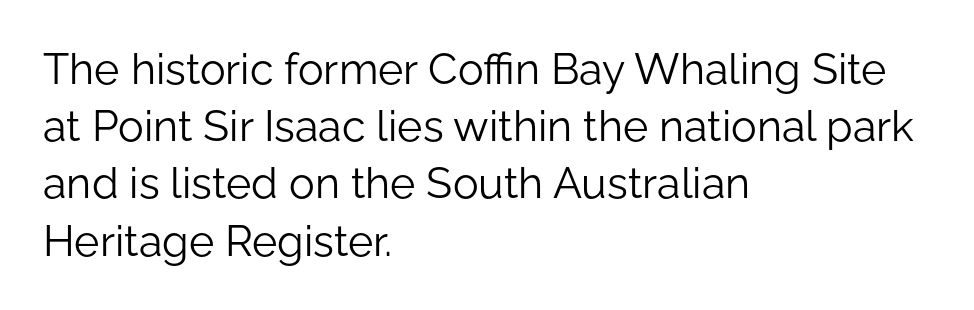
The image shows 43 px light sans-serif type, upright; set left-aligned, normal line spacing (1.33x), normal letter spacing, not underlined; low stroke contrast and a medium x-height.
